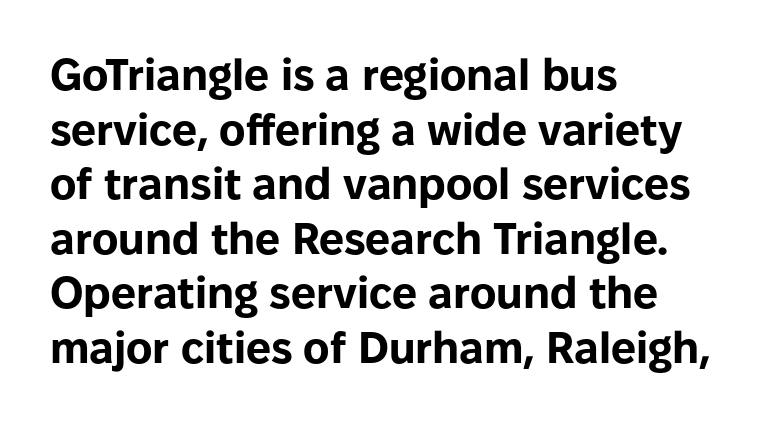
{"serif": "no", "italic": "no", "bold": "yes", "weight": "bold", "width": "normal", "stroke_contrast": "low", "x_height": "medium", "monospaced": "no", "underline": "no", "align": "left", "line_spacing_ratio": 1.24, "letter_spacing": "normal", "letter_spacing_em": 0.0, "glyph_px": 44}
